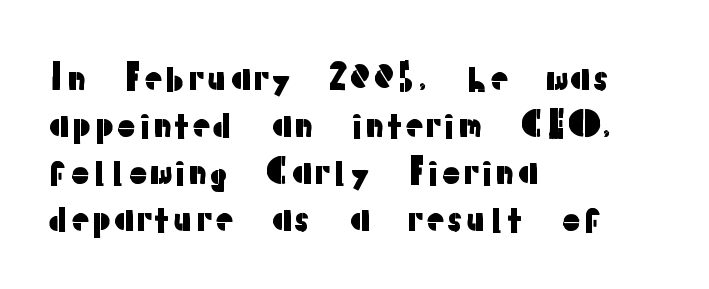
Q: Is the text italic (slanted)? A: No, it is upright.
Q: Is the typeface a serif or a sans-serif typeface? A: Sans-serif.
Q: Is the text underlined? A: No.
Q: How is the paragraph aligned? A: Left-aligned.
Q: Is the spacing between letters normal or unusually wide? A: Normal.
Q: Is the spacing between lines tight, normal or loose? A: Normal.
Q: Width (condensed, normal, or wide)? A: Normal.
Q: Stroke contrast? A: Low.
Q: x-height? A: Medium.
Q: Monospaced? A: No.
